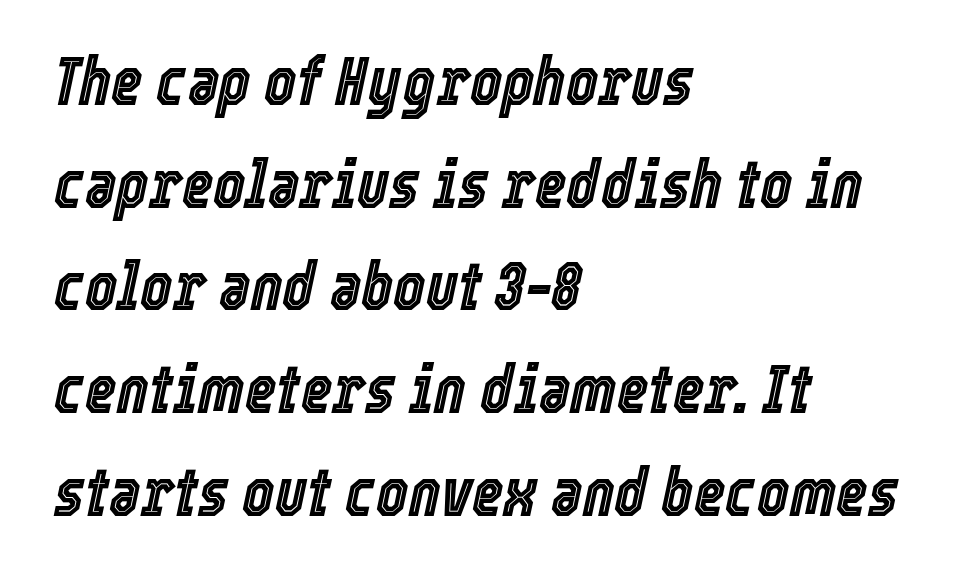
Q: Is the text italic (slanted)? A: Yes, it leans right by about 12 degrees.
Q: Is the text underlined? A: No.
Q: How is the paragraph aligned? A: Left-aligned.
Q: Is the spacing between letters normal or unusually wide? A: Normal.
Q: Is the spacing between lines tight, normal or loose? A: Normal.
Q: Width (condensed, normal, or wide)? A: Condensed.
Q: x-height? A: Medium.
Q: Monospaced? A: No.
